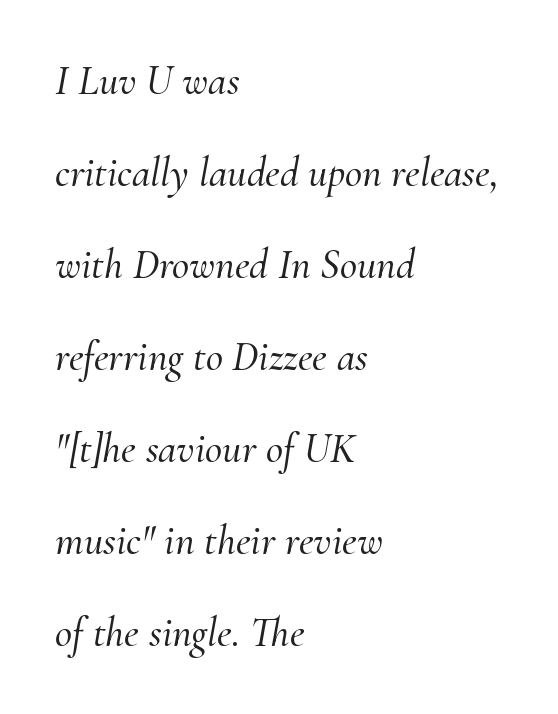
Check the space under the baseline: it is left empty. A typesetter would call this proportional, since set widths differ per character. Leading: increased. Are there feet on the stems? There are — it's a serif.
